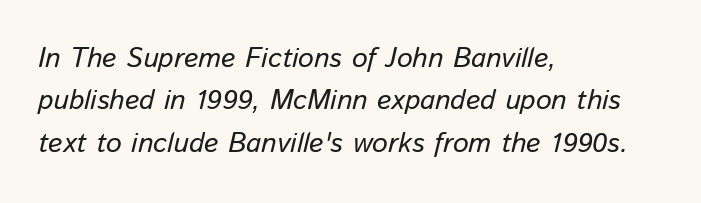
The image shows 28 px regular-weight type, italic (leaning right); set left-aligned, normal line spacing (1.51x), normal letter spacing, not underlined; low stroke contrast and a medium x-height.
